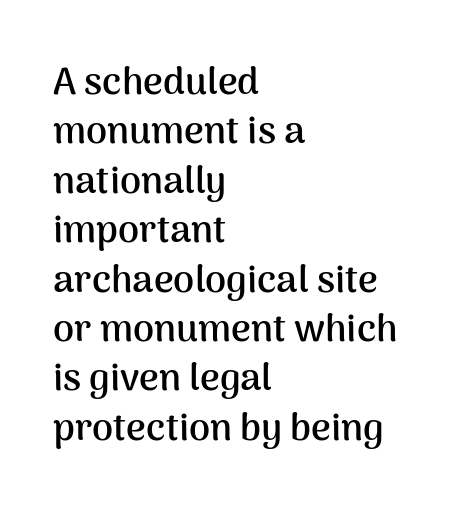
Q: Is the text bold? A: Yes.
Q: Is the text italic (slanted)? A: No, it is upright.
Q: Is the typeface a serif or a sans-serif typeface? A: Sans-serif.
Q: Is the text underlined? A: No.
Q: How is the paragraph aligned? A: Left-aligned.
Q: Is the spacing between letters normal or unusually wide? A: Normal.
Q: Is the spacing between lines tight, normal or loose? A: Normal.
Q: Width (condensed, normal, or wide)? A: Normal.
Q: Stroke contrast? A: Medium.
Q: x-height? A: Medium.
Q: Monospaced? A: No.
